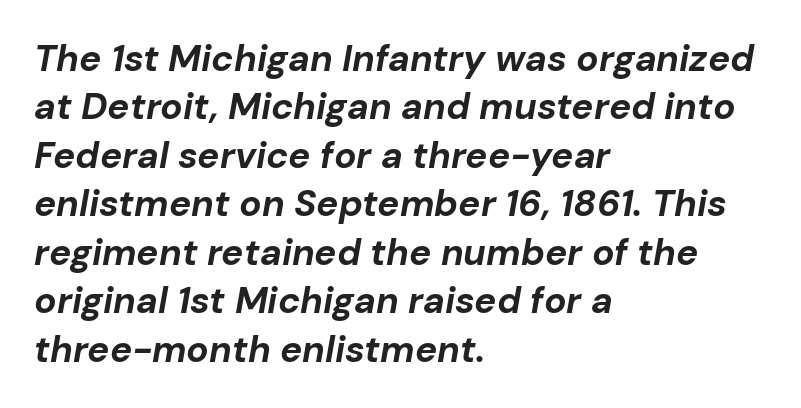
Q: Is the text bold? A: Yes.
Q: Is the text italic (slanted)? A: Yes, it leans right by about 10 degrees.
Q: Is the text underlined? A: No.
Q: How is the paragraph aligned? A: Left-aligned.
Q: Is the spacing between letters normal or unusually wide? A: Normal.
Q: Is the spacing between lines tight, normal or loose? A: Normal.
Q: Width (condensed, normal, or wide)? A: Normal.
Q: Stroke contrast? A: Low.
Q: x-height? A: Medium.
Q: Monospaced? A: No.
